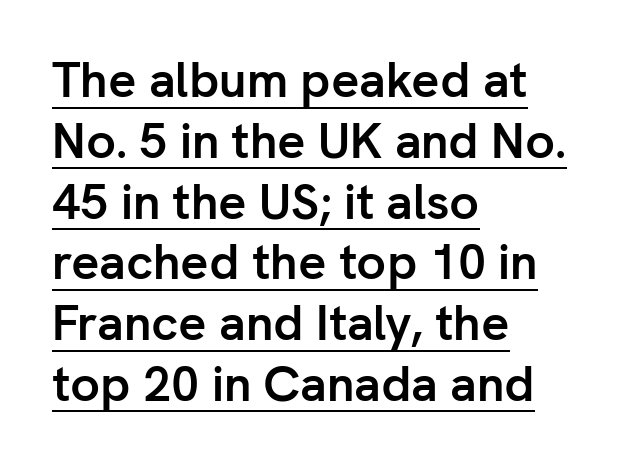
Each word holds together tightly as a unit, with standard inter-letter gaps. I'd call this a sans setting — the letters go barefoot. The typography opts for an upright posture over an oblique one. The glyphs have the mass of a bold cut.
